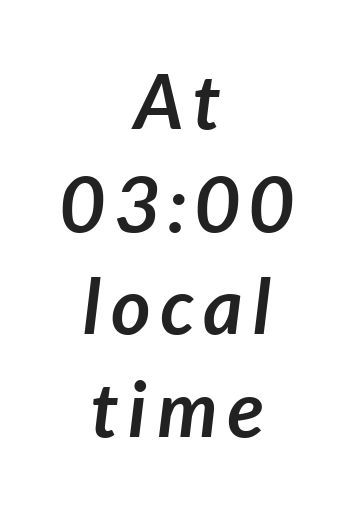
{"italic": "yes", "lean": "right", "slant_degrees": 7, "bold": "yes", "weight": "semibold", "width": "normal", "stroke_contrast": "low", "x_height": "medium", "monospaced": "no", "underline": "no", "align": "center", "line_spacing": "normal", "line_spacing_ratio": 1.35, "glyph_px": 76}
